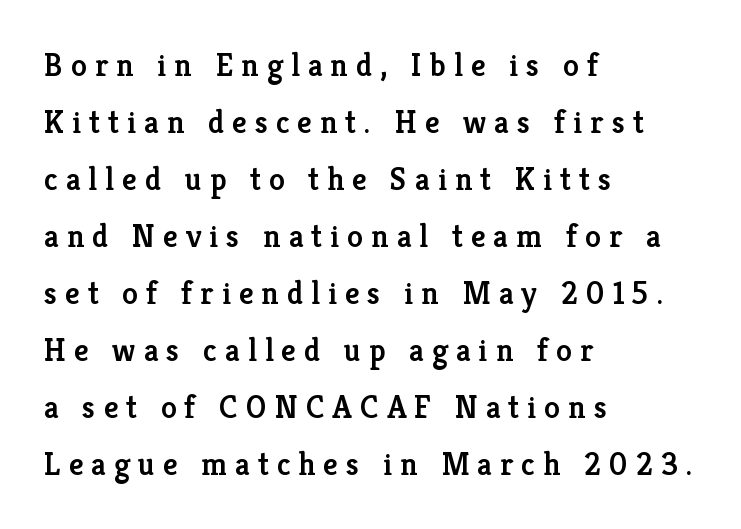
The image shows 32 px semibold serif type, upright; set left-aligned, line spacing 1.78x, unusually wide letter spacing (+0.25 em), not underlined; low stroke contrast and a medium x-height.
